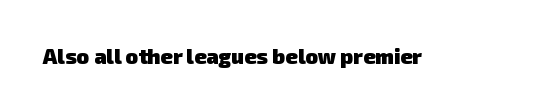
{"bold": "yes", "underline": "no", "letter_spacing": "normal", "letter_spacing_em": 0.0, "glyph_px": 21}
